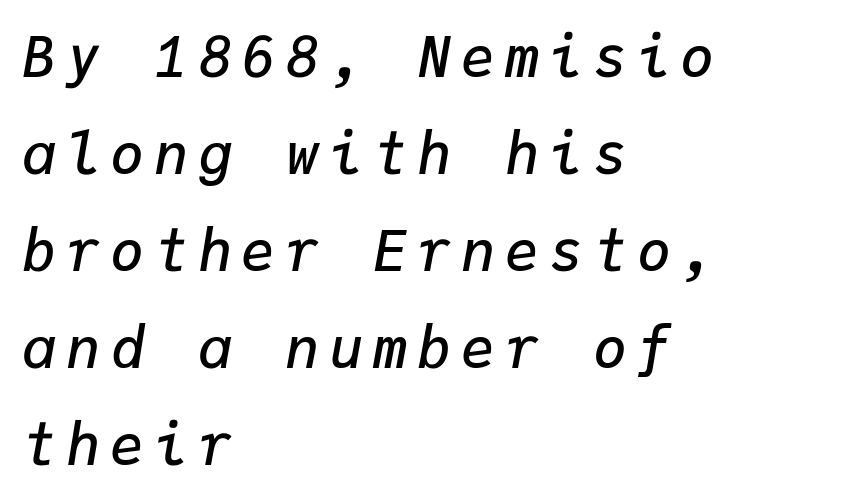
{"italic": "yes", "lean": "right", "slant_degrees": 9, "bold": "semi", "weight": "semibold", "width": "normal", "stroke_contrast": "low", "x_height": "medium", "monospaced": "yes", "underline": "no", "align": "left", "line_spacing": "normal", "line_spacing_ratio": 1.7, "glyph_px": 57}
